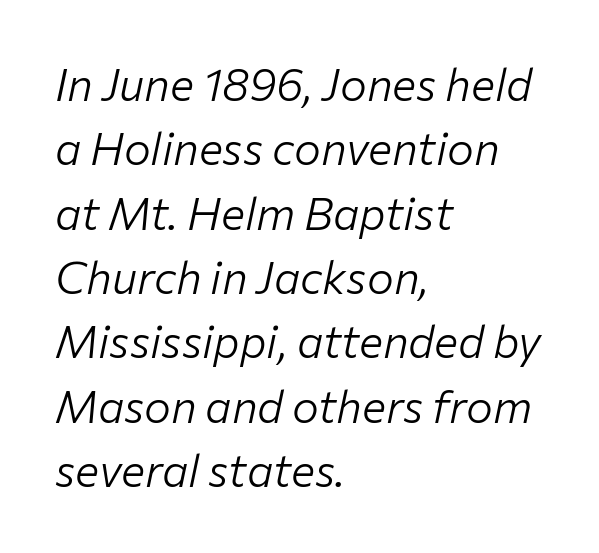
{"italic": "yes", "lean": "right", "slant_degrees": 12, "bold": "no", "weight": "light", "width": "normal", "stroke_contrast": "low", "x_height": "medium", "monospaced": "no", "underline": "no", "align": "left", "line_spacing": "normal", "line_spacing_ratio": 1.43, "letter_spacing": "normal", "letter_spacing_em": 0.0, "glyph_px": 45}
